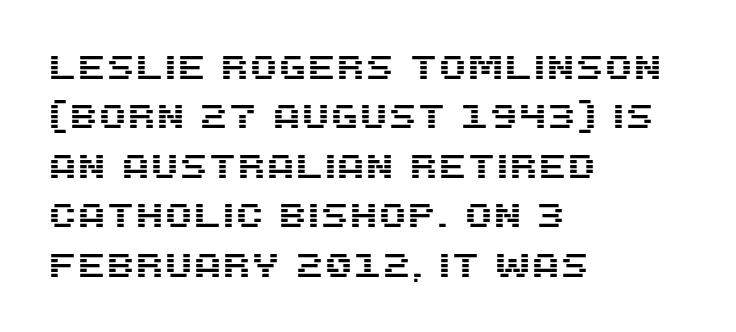
{"serif": "no", "italic": "no", "width": "normal", "stroke_contrast": "medium", "x_height": "large", "monospaced": "no", "underline": "no", "align": "left", "line_spacing": "normal", "line_spacing_ratio": 1.5, "letter_spacing": "normal", "letter_spacing_em": 0.0, "glyph_px": 33}
